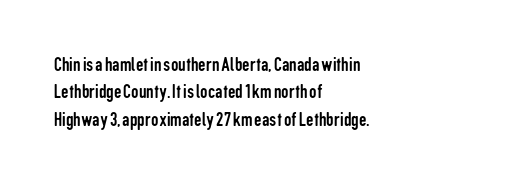
The image shows 21 px text type, upright; set left-aligned, normal line spacing (1.3x), normal letter spacing, not underlined.
